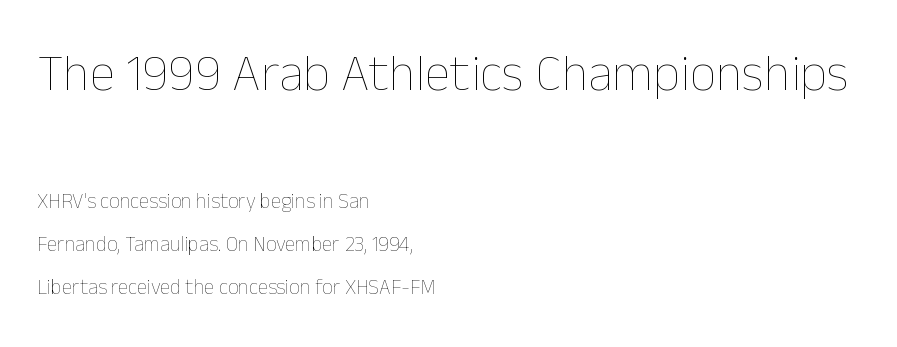
Q: Is the text bold? A: No.
Q: Is the text italic (slanted)? A: No, it is upright.
Q: Is the text underlined? A: No.
Q: How is the paragraph aligned? A: Left-aligned.
Q: Is the spacing between letters normal or unusually wide? A: Normal.
Q: Is the spacing between lines tight, normal or loose? A: Loose.
Q: Which block of text is set in a larger size, the first (top) or the second (bottom)? A: The first (top) one.
Q: Width (condensed, normal, or wide)? A: Normal.
Q: Stroke contrast? A: Low.
Q: x-height? A: Medium.
Q: Monospaced? A: No.
